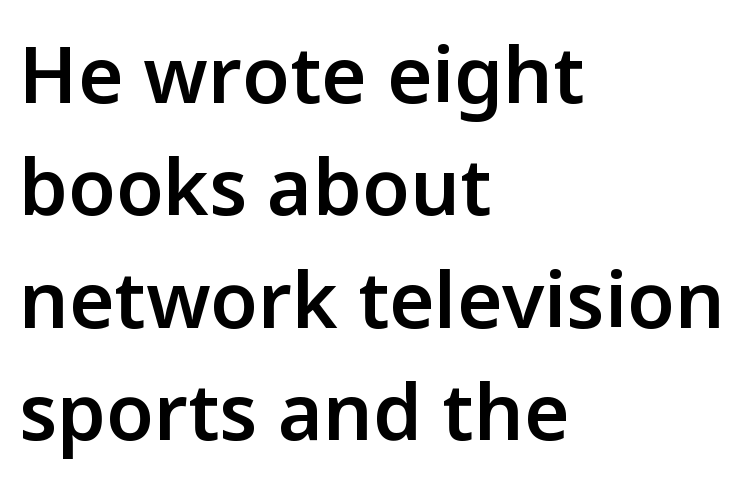
Q: Is the text bold? A: Semi-bold.
Q: Is the text italic (slanted)? A: No, it is upright.
Q: Is the typeface a serif or a sans-serif typeface? A: Sans-serif.
Q: Is the text underlined? A: No.
Q: How is the paragraph aligned? A: Left-aligned.
Q: Is the spacing between letters normal or unusually wide? A: Normal.
Q: Is the spacing between lines tight, normal or loose? A: Normal.
Q: Width (condensed, normal, or wide)? A: Normal.
Q: Stroke contrast? A: Low.
Q: x-height? A: Medium.
Q: Monospaced? A: No.
